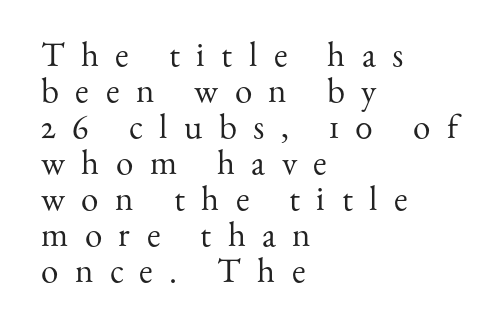
Q: Is the text bold? A: No.
Q: Is the text italic (slanted)? A: No, it is upright.
Q: Is the typeface a serif or a sans-serif typeface? A: Serif.
Q: Is the text underlined? A: No.
Q: How is the paragraph aligned? A: Left-aligned.
Q: Is the spacing between letters normal or unusually wide? A: Unusually wide.
Q: Is the spacing between lines tight, normal or loose? A: Tight.
Q: Width (condensed, normal, or wide)? A: Normal.
Q: Stroke contrast? A: Medium.
Q: x-height? A: Small.
Q: Monospaced? A: No.
